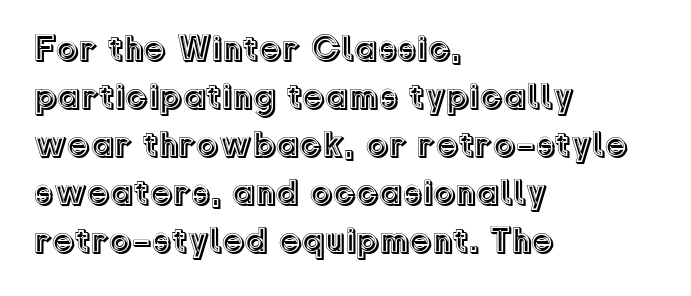
These lines stack with their left ends in a neat column. Spacing verdict: proportional, widths tailored to each character. This is the regular roman posture of the typeface. Interline gaps are of average width in this sample.
